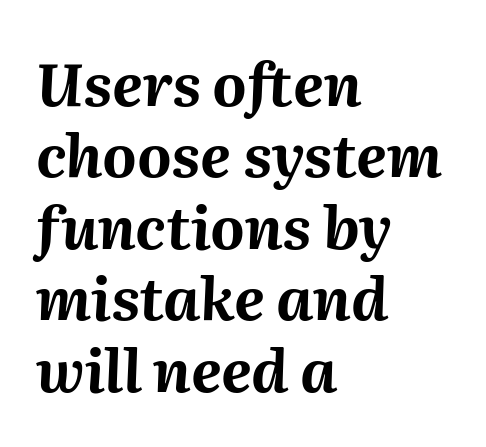
Q: Is the text bold? A: Yes.
Q: Is the text italic (slanted)? A: Yes, it leans right by about 2 degrees.
Q: Is the text underlined? A: No.
Q: How is the paragraph aligned? A: Left-aligned.
Q: Is the spacing between letters normal or unusually wide? A: Normal.
Q: Width (condensed, normal, or wide)? A: Normal.
Q: Stroke contrast? A: Medium.
Q: x-height? A: Medium.
Q: Monospaced? A: No.
